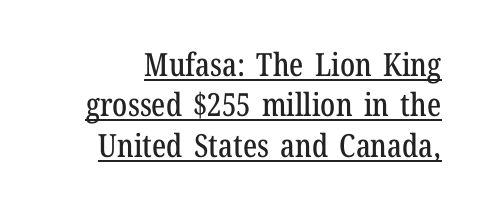
The vertical gap from one line to the next is medium. Each letter's strokes conclude with small projecting serifs. Does a line run under the words? Yes, clearly. The face used here is proportionally spaced, like ordinary book or web type.
